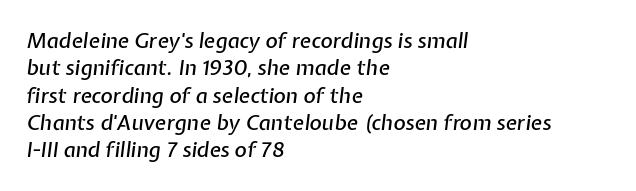
An italicized treatment has been applied to the whole sample. This rendering features lettering with no underline. The space between consecutive lines is moderate. The lines in this sample share a left origin and differ only in where they stop. The tracking reads as untouched default to a designer's eye.
